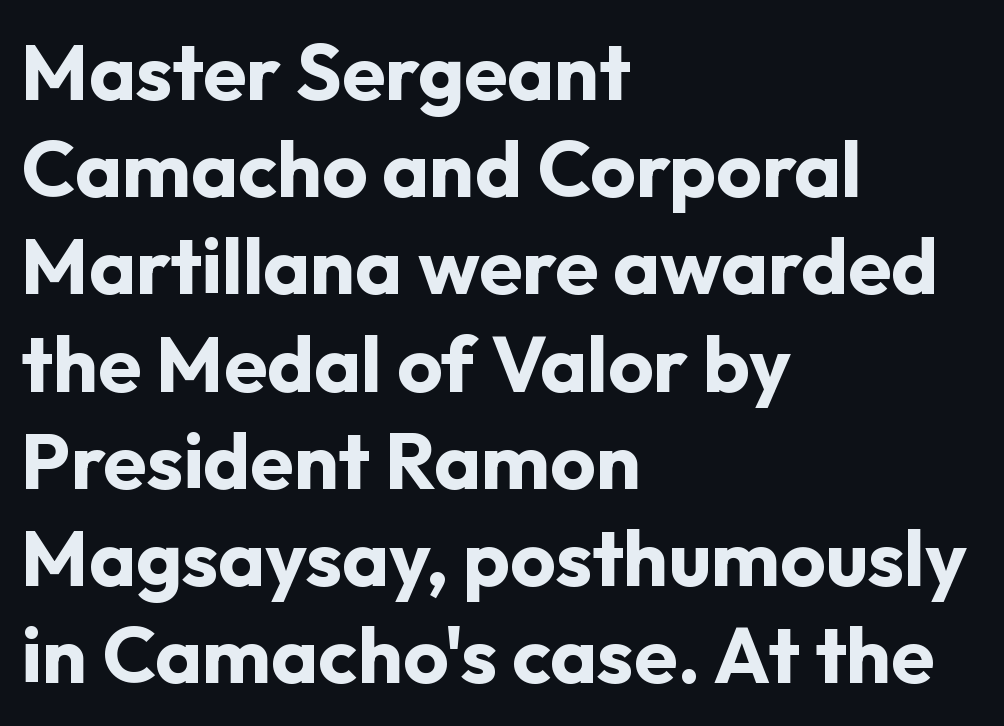
{"serif": "no", "italic": "no", "bold": "yes", "weight": "bold", "width": "normal", "stroke_contrast": "low", "x_height": "medium", "monospaced": "no", "underline": "no", "align": "left", "line_spacing_ratio": 1.23, "letter_spacing": "normal", "letter_spacing_em": 0.0, "glyph_px": 79}
